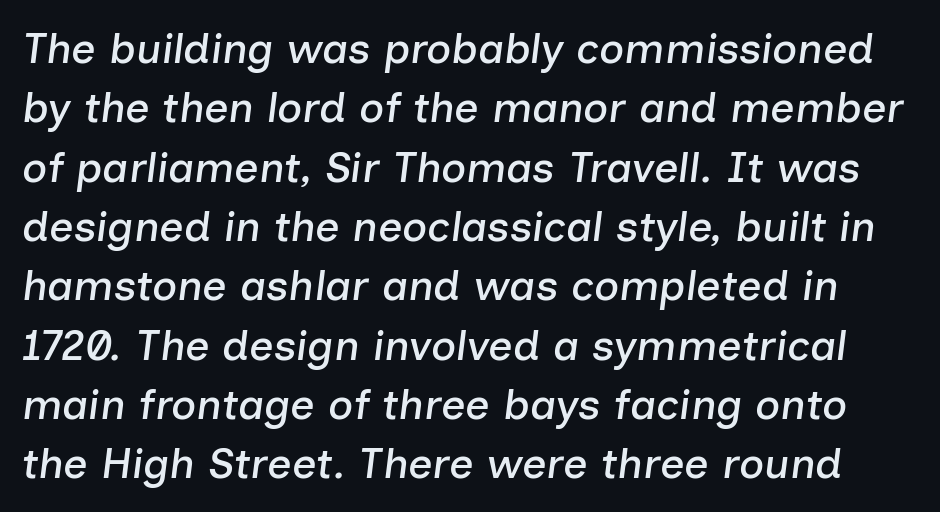
The image shows 43 px text type, italic (leaning right); set normal line spacing (1.38x), normal letter spacing, not underlined; low stroke contrast and a medium x-height.
